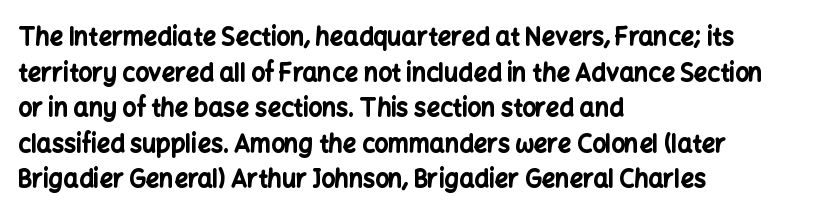
The image shows 24 px bold type, upright; set left-aligned, normal line spacing (1.48x), normal letter spacing, not underlined.
